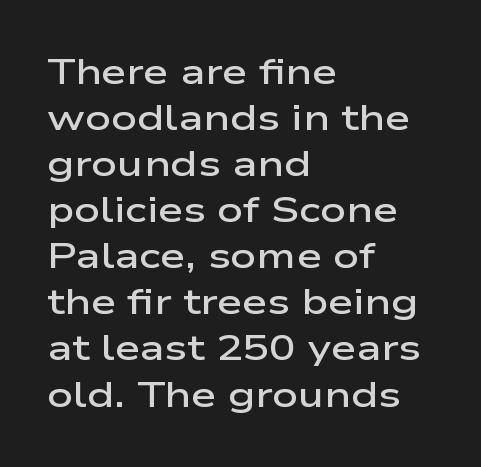
Each line starts at the same left margin while the right side varies. Is there any slant? The stems are plumb. Looks like regular typesetting: each glyph gets only the width it needs. Type without underlining. A typesetter would label this face a sans. The rendering uses a moderate line-height, typical for paragraphs.
